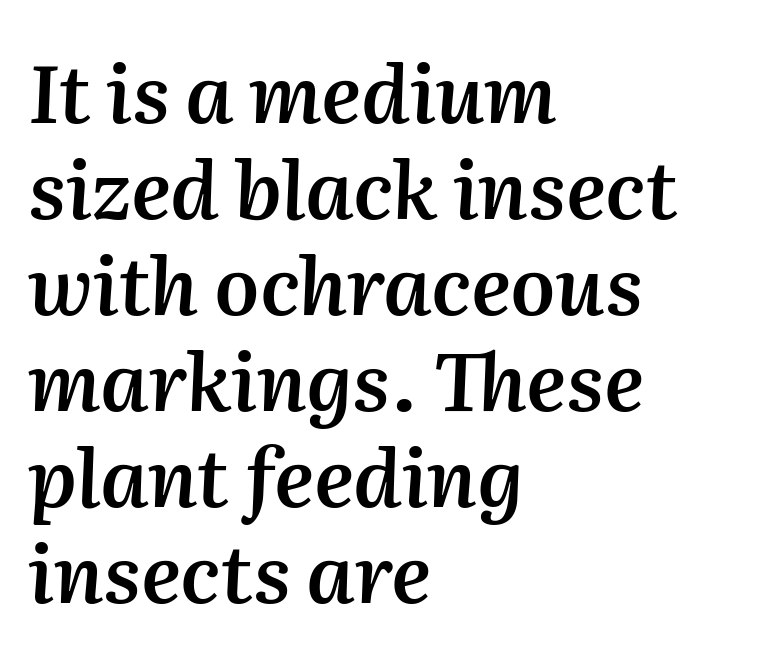
{"italic": "yes", "lean": "right", "slant_degrees": 2, "bold": "semi", "weight": "semibold", "width": "normal", "stroke_contrast": "medium", "x_height": "medium", "monospaced": "no", "underline": "no", "align": "left", "line_spacing_ratio": 1.2, "letter_spacing": "normal", "letter_spacing_em": 0.0, "glyph_px": 80}
